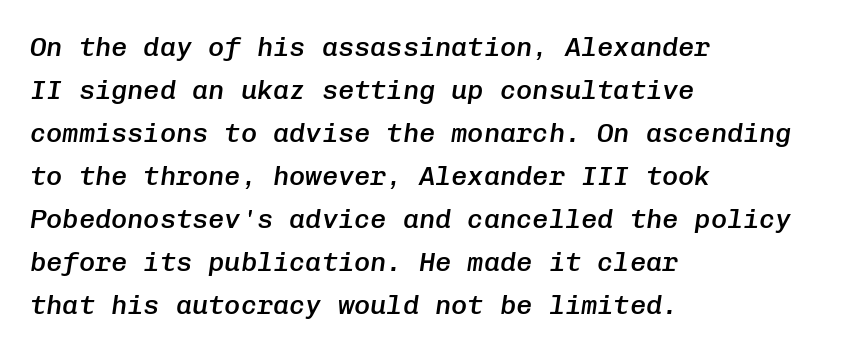
Q: Is the text bold? A: Semi-bold.
Q: Is the text italic (slanted)? A: Yes, it leans right by about 8 degrees.
Q: Is the text underlined? A: No.
Q: How is the paragraph aligned? A: Left-aligned.
Q: Is the spacing between letters normal or unusually wide? A: Normal.
Q: Is the spacing between lines tight, normal or loose? A: Normal.
